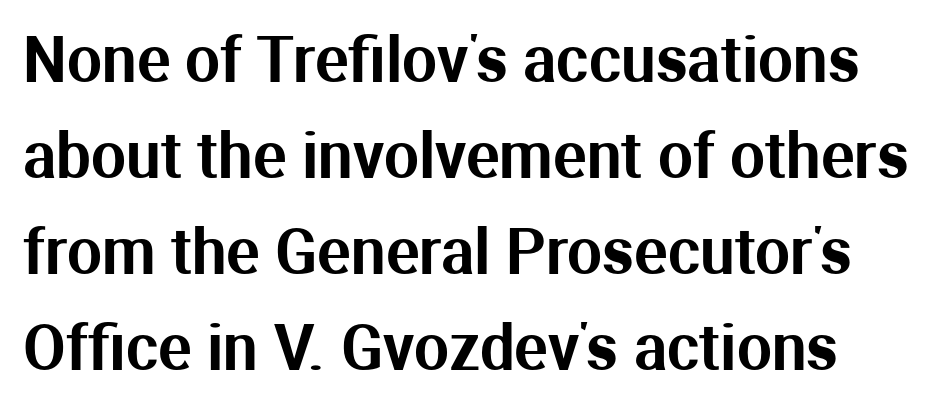
How are the letters spaced? Ordinarily, with no added tracking. Does the lettering tilt? It doesn't — this is upright. Has an underline been added? It has not. If you measured baseline to baseline, you'd find a middling distance.
